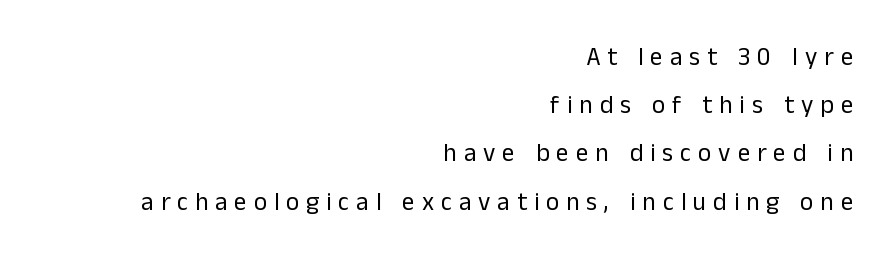
A bare baseline throughout the passage. Italic? Not at all — the glyphs are vertical. This rendering uses right alignment, leaving the left contour irregular. The face looks like a standard text weight, possibly lighter. Caption: expanded tracking, letters set apart.
